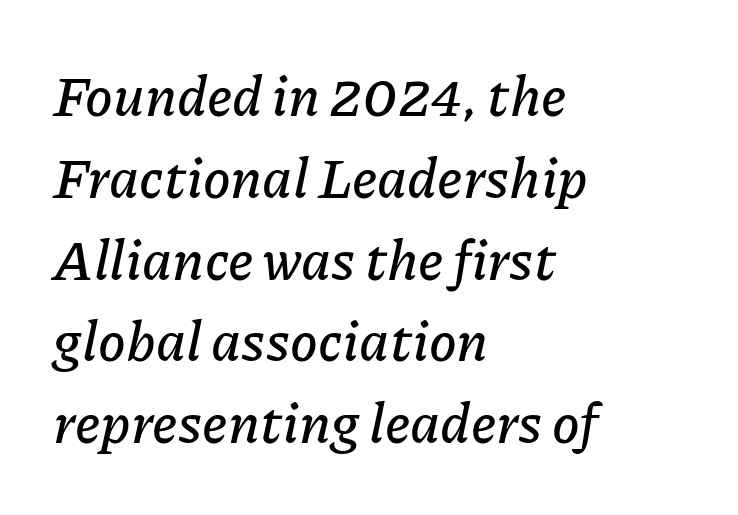
{"italic": "yes", "lean": "right", "slant_degrees": 11, "width": "normal", "stroke_contrast": "low", "x_height": "medium", "monospaced": "no", "underline": "no", "align": "left", "line_spacing": "normal", "line_spacing_ratio": 1.46, "letter_spacing": "normal", "letter_spacing_em": 0.0, "glyph_px": 56}
